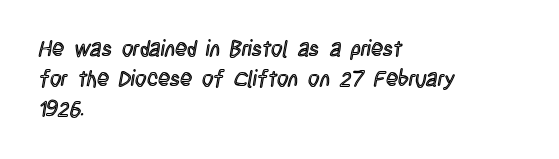
{"underline": "no", "align": "left", "line_spacing": "normal", "line_spacing_ratio": 1.36, "letter_spacing": "normal", "letter_spacing_em": 0.0, "glyph_px": 22}
